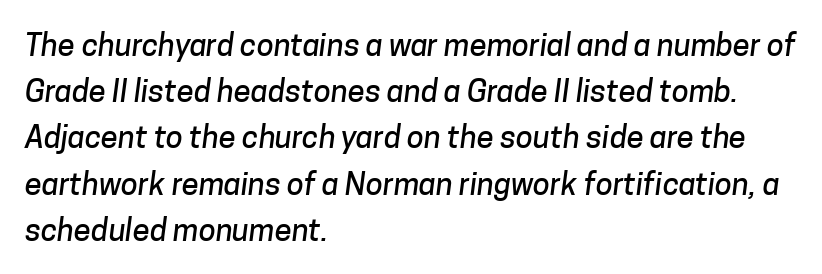
Default kerning and tracking; the words read as compact shapes. The rendering anchors every line to the left-hand side. The foot of each line stays bare and open. The typeface chosen for these lines omits serifs. If you measured baseline to baseline, you'd find a middling distance.
